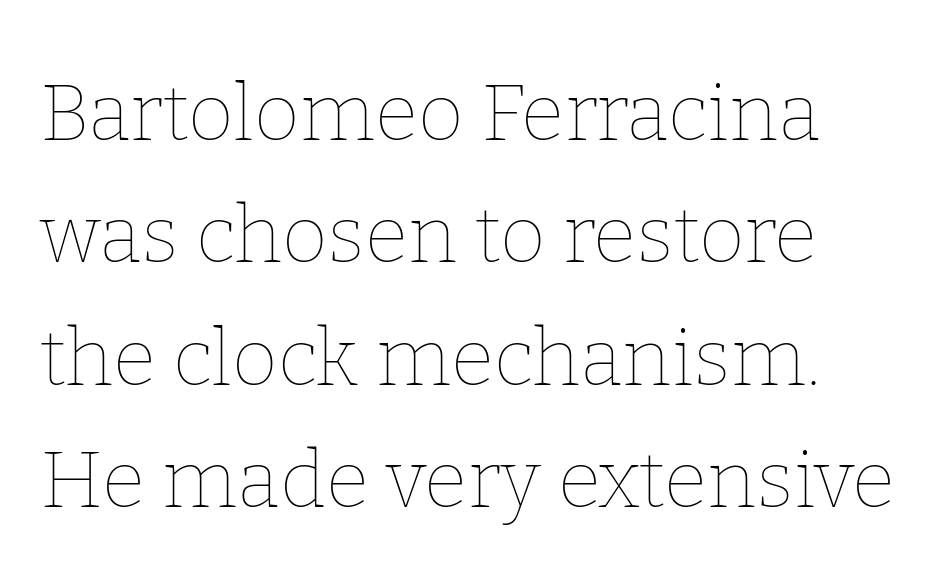
{"italic": "no", "bold": "no", "weight": "thin", "width": "normal", "stroke_contrast": "low", "x_height": "medium", "monospaced": "no", "underline": "no", "line_spacing": "normal", "line_spacing_ratio": 1.55, "letter_spacing": "normal", "letter_spacing_em": 0.0, "glyph_px": 79}
